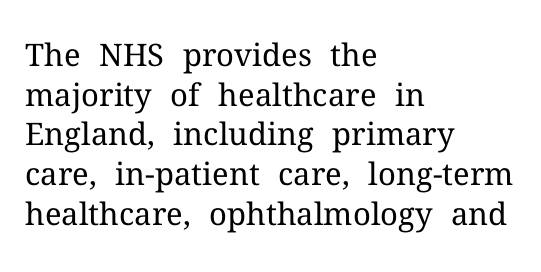
In terms of letterspacing, this is plain default setting. Note the varied advance widths — an 'i' is clearly narrower than an 'm'. When letters stand straight like this, we call the style roman or upright. Regarding serifs, this sample has them. The words here are not underlined.
